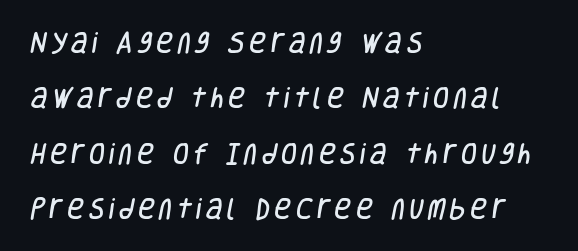
Interline gaps are noticeably wide in this sample. Left-aligned paragraph, ragged on the right. Underline: absent.
